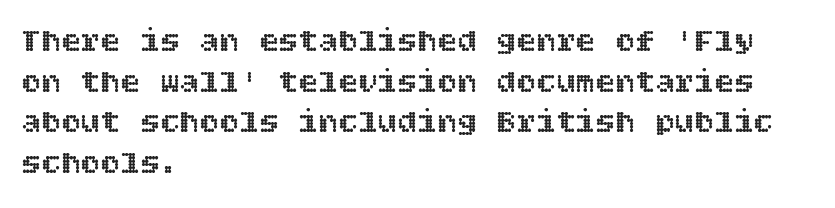
The lettering stays uniformly vertical, giving the passage a roman look. Bare-footed words on every line. Teacher's note: observe the even left margin — that is flush-left alignment. Compared with typical body copy, the letter spacing here is the same.
